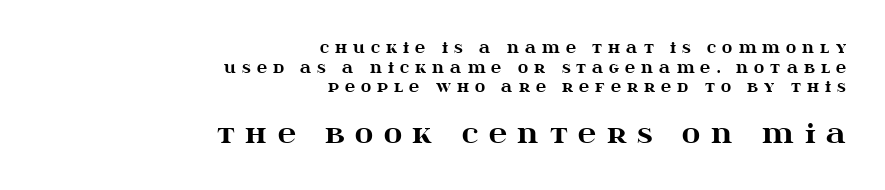
Q: Is the text bold? A: Yes.
Q: Is the text italic (slanted)? A: No, it is upright.
Q: Is the text underlined? A: No.
Q: How is the paragraph aligned? A: Right-aligned.
Q: Is the spacing between letters normal or unusually wide? A: Unusually wide.
Q: Is the spacing between lines tight, normal or loose? A: Normal.
Q: Which block of text is set in a larger size, the first (top) or the second (bottom)? A: The second (bottom) one.
